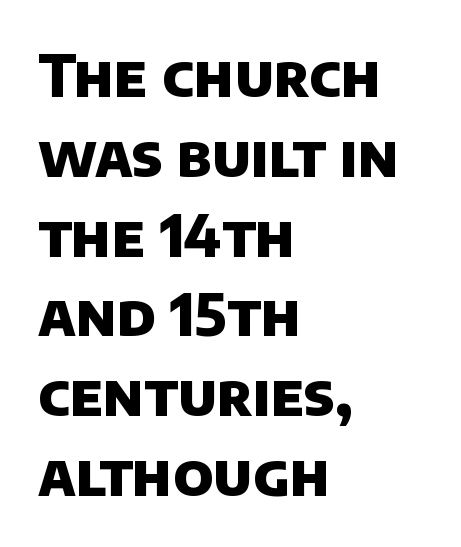
Observe the absence of serifs on each vertical stroke in this sample. Reading down the column, the eye jumps a familiar distance to each next line. The face used here is proportionally spaced, like ordinary book or web type. What stands out about the letter spacing? Nothing — it is the standard amount. If you drew a ruler down the left edge, every line would touch it. Emphasis by weight is at full strength: bold.
